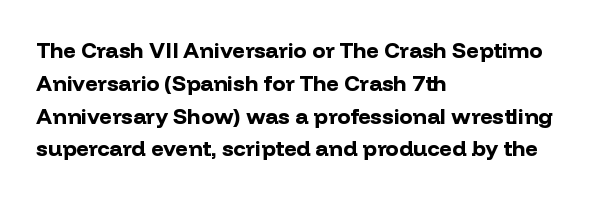
Q: Is the text bold? A: Yes.
Q: Is the text italic (slanted)? A: No, it is upright.
Q: Is the text underlined? A: No.
Q: How is the paragraph aligned? A: Left-aligned.
Q: Is the spacing between letters normal or unusually wide? A: Normal.
Q: Is the spacing between lines tight, normal or loose? A: Normal.
